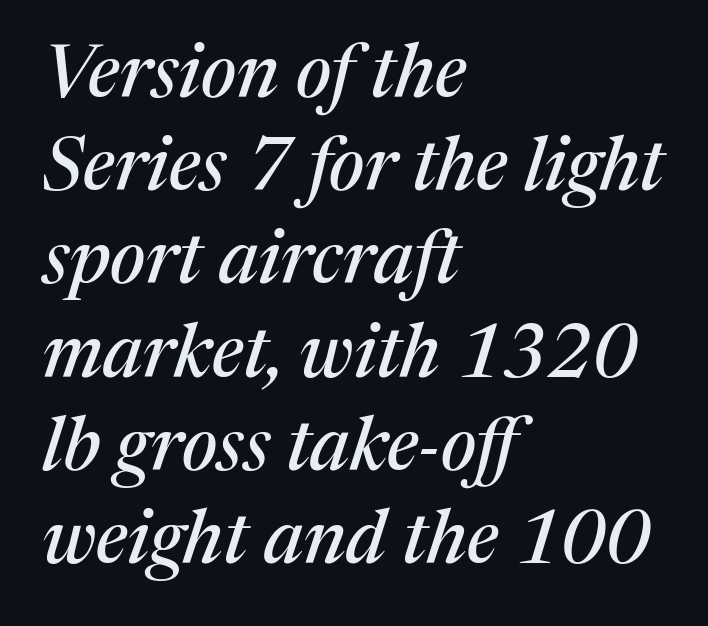
{"serif": "yes", "italic": "yes", "lean": "right", "slant_degrees": 17, "width": "normal", "stroke_contrast": "medium", "x_height": "medium", "monospaced": "no", "underline": "no", "align": "left", "line_spacing": "normal", "line_spacing_ratio": 1.26, "letter_spacing": "normal", "letter_spacing_em": 0.0, "glyph_px": 74}
